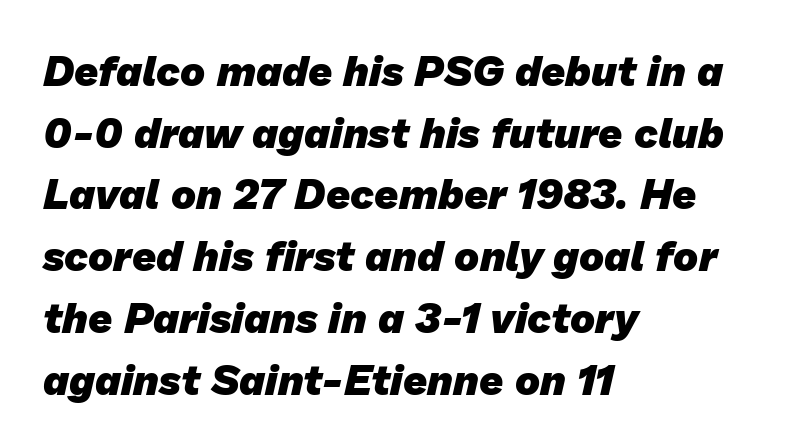
In terms of leading, this rendering sits right in the middle. The text was rendered using a sans face with plain stroke endings. The glyphs are unaccompanied by any horizontal stroke below them. Layout note: lines flush left. These lines are rendered in a variable-pitch font.
